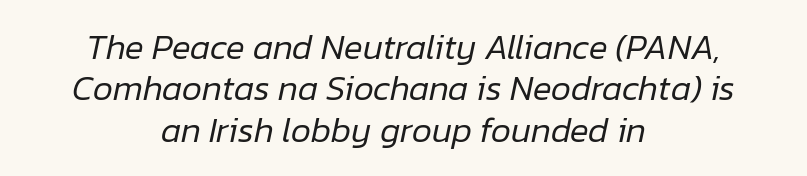
Q: Is the text bold? A: No.
Q: Is the text italic (slanted)? A: Yes, it leans right by about 12 degrees.
Q: Is the text underlined? A: No.
Q: How is the paragraph aligned? A: Centered.
Q: Is the spacing between letters normal or unusually wide? A: Normal.
Q: Width (condensed, normal, or wide)? A: Normal.
Q: Stroke contrast? A: Low.
Q: x-height? A: Medium.
Q: Monospaced? A: No.
